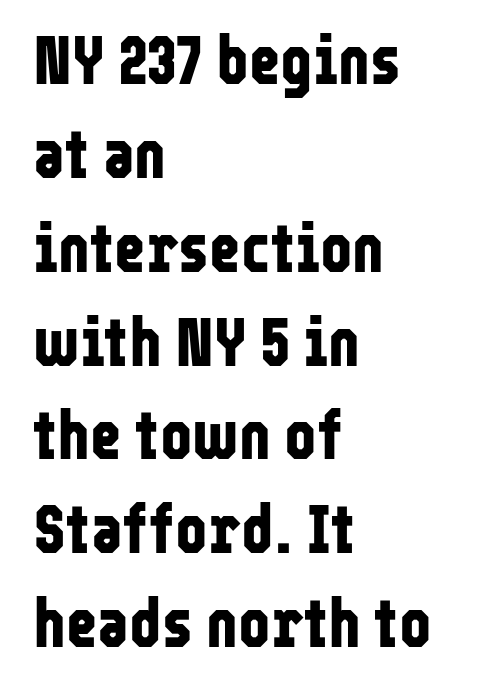
{"serif": "no", "italic": "no", "bold": "yes", "weight": "bold", "width": "condensed", "stroke_contrast": "low", "x_height": "medium", "monospaced": "no", "underline": "no", "align": "left", "line_spacing": "normal", "line_spacing_ratio": 1.38, "letter_spacing": "normal", "letter_spacing_em": 0.0, "glyph_px": 68}
